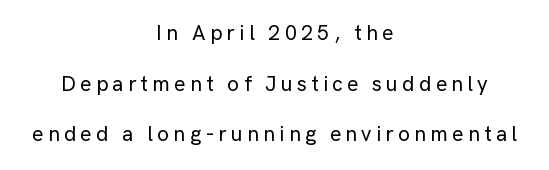
Q: Is the text italic (slanted)? A: No, it is upright.
Q: Is the text underlined? A: No.
Q: How is the paragraph aligned? A: Centered.
Q: Is the spacing between letters normal or unusually wide? A: Unusually wide.
Q: Is the spacing between lines tight, normal or loose? A: Loose.
